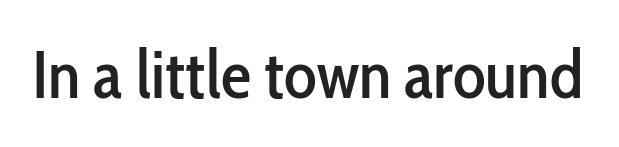
The image shows 68 px condensed sans-serif type, upright; set normal letter spacing, not underlined; low stroke contrast and a medium x-height.
